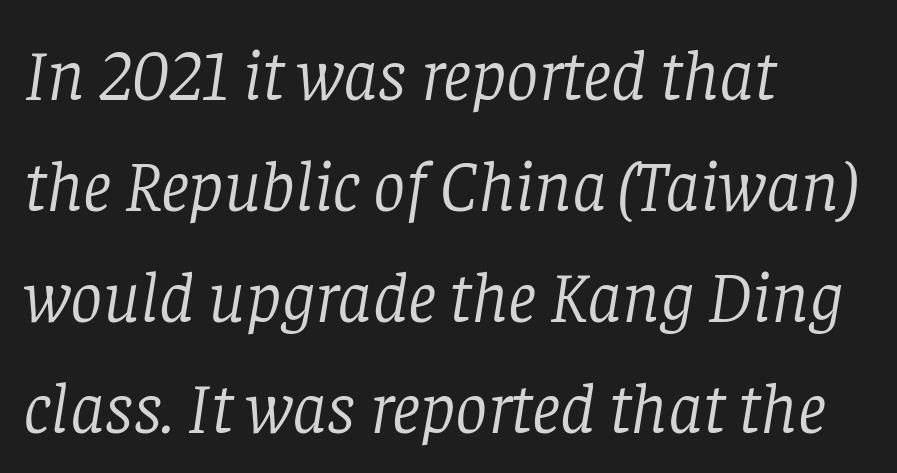
The image shows 72 px light serif type, italic (leaning right); set left-aligned, normal line spacing (1.54x), normal letter spacing, not underlined; low stroke contrast and a large x-height.
